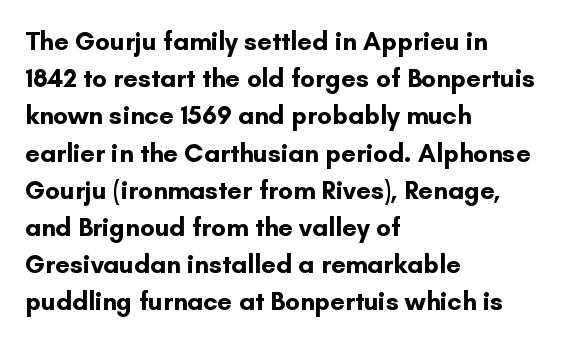
Q: Is the text bold? A: Yes.
Q: Is the text italic (slanted)? A: No, it is upright.
Q: Is the text underlined? A: No.
Q: How is the paragraph aligned? A: Left-aligned.
Q: Is the spacing between letters normal or unusually wide? A: Normal.
Q: Is the spacing between lines tight, normal or loose? A: Normal.
